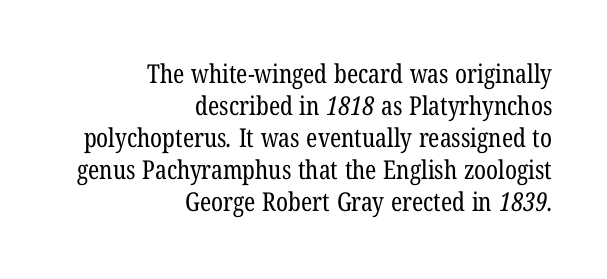
The image shows 26 px text type; set right-aligned, line spacing 1.23x, normal letter spacing, not underlined.
